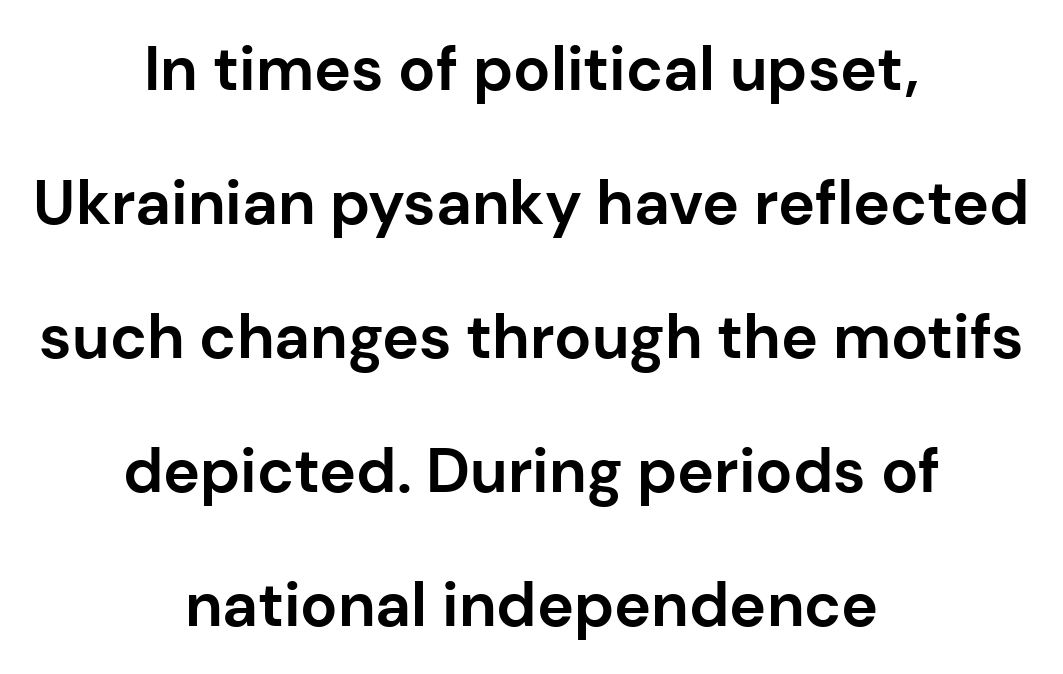
Q: Is the text bold? A: Yes.
Q: Is the text italic (slanted)? A: No, it is upright.
Q: Is the typeface a serif or a sans-serif typeface? A: Sans-serif.
Q: Is the text underlined? A: No.
Q: How is the paragraph aligned? A: Centered.
Q: Is the spacing between letters normal or unusually wide? A: Normal.
Q: Is the spacing between lines tight, normal or loose? A: Loose.
Q: Width (condensed, normal, or wide)? A: Normal.
Q: Stroke contrast? A: Low.
Q: x-height? A: Medium.
Q: Monospaced? A: No.
